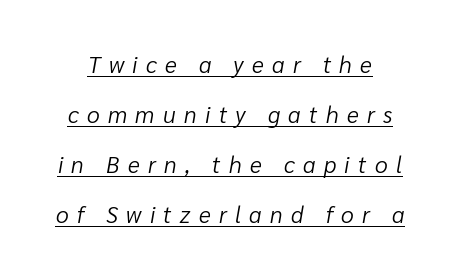
Q: Is the text bold? A: No.
Q: Is the text italic (slanted)? A: Yes, it leans right by about 10 degrees.
Q: Is the text underlined? A: Yes.
Q: Is the spacing between letters normal or unusually wide? A: Unusually wide.
Q: Is the spacing between lines tight, normal or loose? A: Loose.
